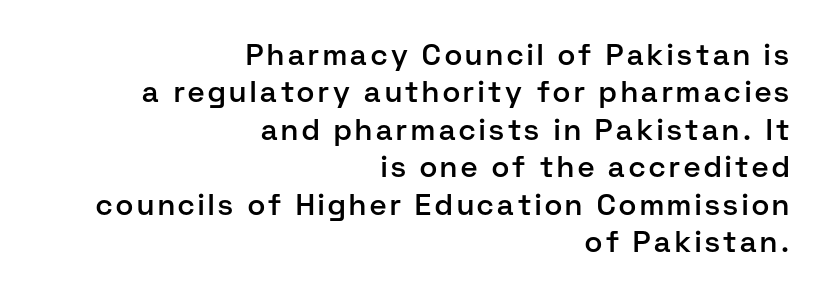
{"serif": "no", "italic": "no", "bold": "semi", "weight": "semibold", "width": "normal", "stroke_contrast": "low", "x_height": "medium", "monospaced": "no", "underline": "no", "align": "right", "line_spacing": "normal", "line_spacing_ratio": 1.29, "glyph_px": 29}
